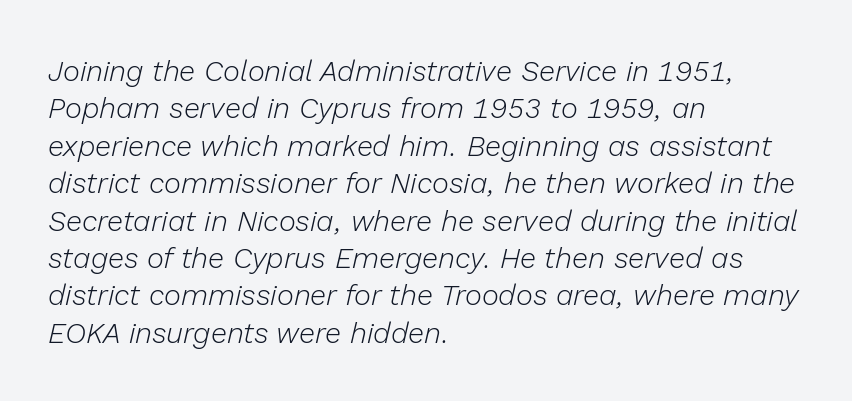
The image shows 29 px light type, italic (leaning right); set left-aligned, normal line spacing (1.29x), normal letter spacing, not underlined; low stroke contrast and a medium x-height.
